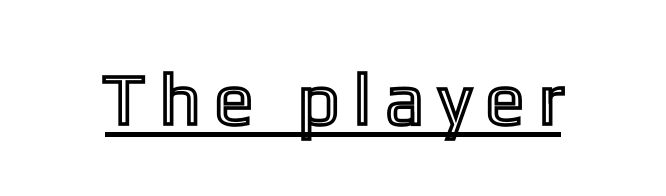
The image shows 73 px condensed type, upright; set unusually wide letter spacing (+0.26 em), underlined; a medium x-height.
